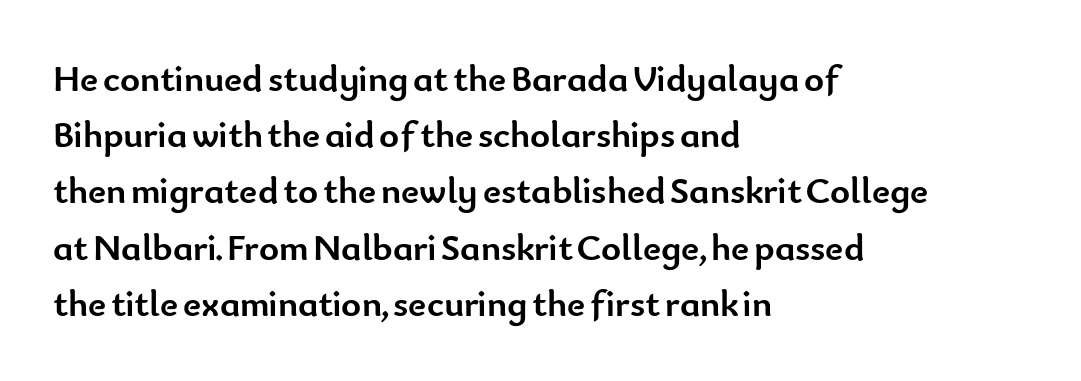
The image shows 38 px semibold sans-serif type, upright; set left-aligned, normal line spacing (1.48x), normal letter spacing, not underlined; low stroke contrast and a small x-height.
